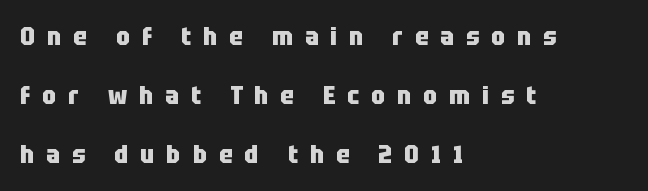
A typesetter would call this leading open, well beyond the default. Style check: upright. Each line starts at the same left margin while the right side varies. Inter-character spacing is expanded well beyond the font's built-in metrics.
